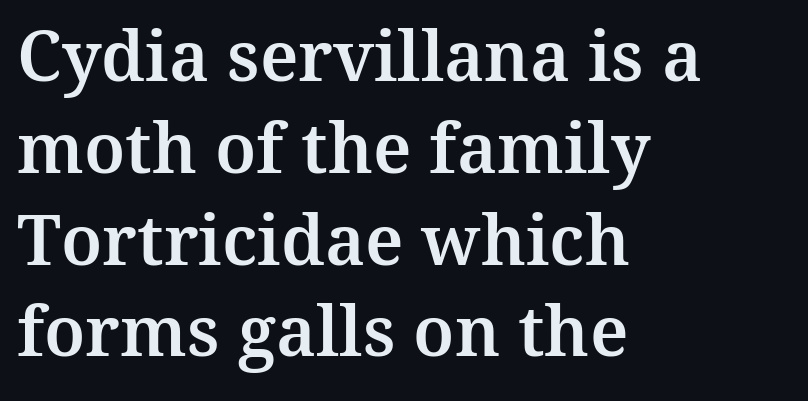
You could not count columns in this text — the font is proportionally spaced. Anything drawn beneath the words? Only blank space. Observe the ordinary spacing: letters are neighbours, not strangers. The paragraph has a hard left edge and a soft right edge. Regular leading. The designer went with a serif here, giving each stem small feet.
